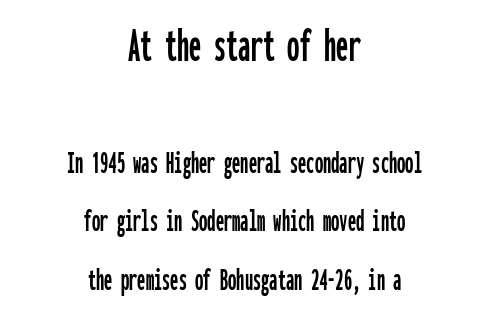
{"serif": "no", "italic": "no", "width": "condensed", "stroke_contrast": "low", "x_height": "medium", "monospaced": "yes", "underline": "no", "align": "center", "line_spacing_ratio": 1.77, "letter_spacing": "normal", "letter_spacing_em": 0.0, "larger_block": "first", "size_ratio": 1.48, "glyph_px": 49}
